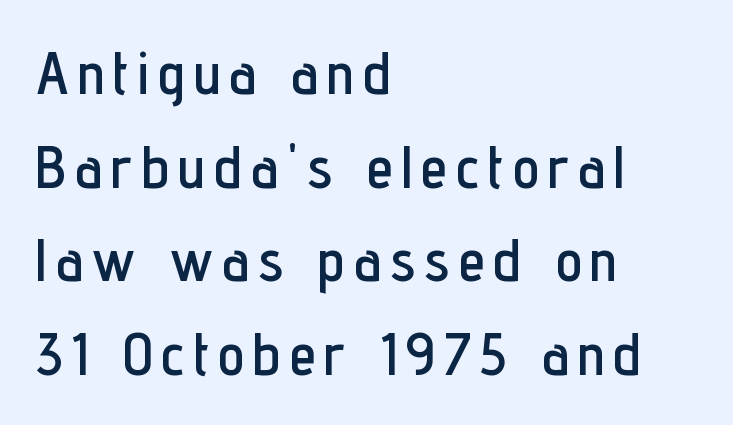
The image shows 60 px condensed sans-serif type, upright; set left-aligned, normal line spacing (1.56x), not underlined; low stroke contrast and a medium x-height.
